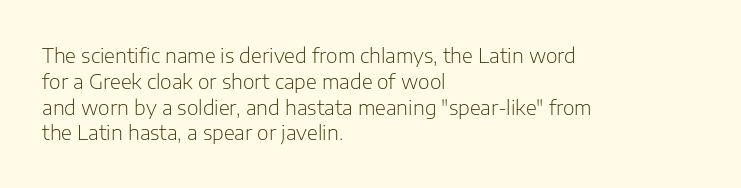
The image shows 20 px text type, upright; set left-aligned, normal line spacing (1.29x), normal letter spacing, not underlined.
